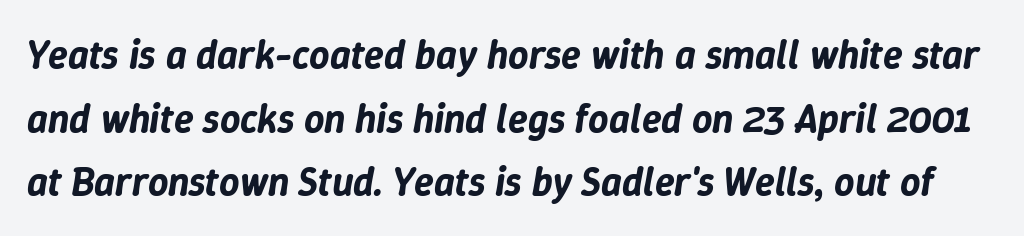
Descender tails drop into unmarked territory. This is oblique type, the kind used for emphasis or titles. The lines sit at an ordinary, default distance from one another. Varying glyph widths throughout — classic text-font behaviour. The passage shown has conventional tracking throughout.
